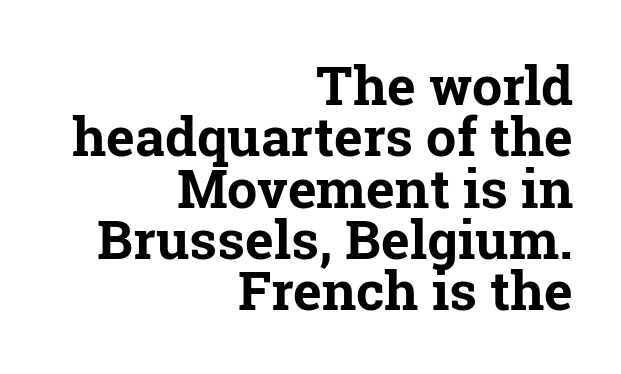
Q: Is the text bold? A: Yes.
Q: Is the text italic (slanted)? A: No, it is upright.
Q: Is the typeface a serif or a sans-serif typeface? A: Serif.
Q: Is the text underlined? A: No.
Q: How is the paragraph aligned? A: Right-aligned.
Q: Is the spacing between letters normal or unusually wide? A: Normal.
Q: Is the spacing between lines tight, normal or loose? A: Tight.
Q: Width (condensed, normal, or wide)? A: Normal.
Q: Stroke contrast? A: Low.
Q: x-height? A: Medium.
Q: Monospaced? A: No.
